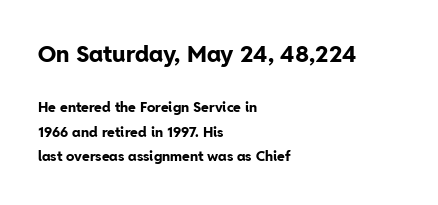
Each row of text sits above clean, open space. Look at the tracking — it's just the regular setting, nothing added. Is the type bold? Yes — the strokes are clearly thick and heavy. The specimen reads as upright at a glance.
